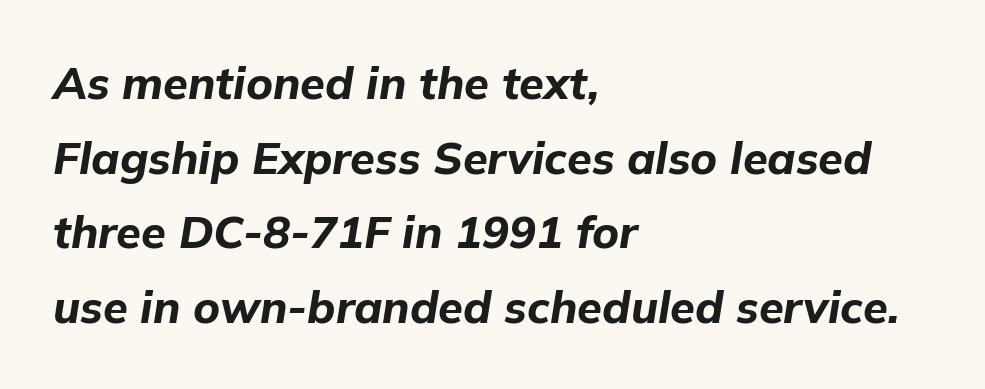
Q: Is the text bold? A: Yes.
Q: Is the text italic (slanted)? A: Yes, it leans right by about 9 degrees.
Q: Is the text underlined? A: No.
Q: How is the paragraph aligned? A: Left-aligned.
Q: Is the spacing between letters normal or unusually wide? A: Normal.
Q: Is the spacing between lines tight, normal or loose? A: Normal.
Q: Width (condensed, normal, or wide)? A: Normal.
Q: Stroke contrast? A: Low.
Q: x-height? A: Medium.
Q: Monospaced? A: No.
